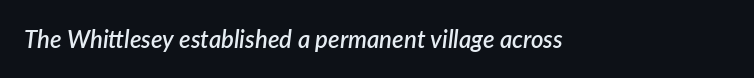
Q: Is the text bold? A: Semi-bold.
Q: Is the text italic (slanted)? A: Yes, it leans right by about 7 degrees.
Q: Is the text underlined? A: No.
Q: Is the spacing between letters normal or unusually wide? A: Normal.
